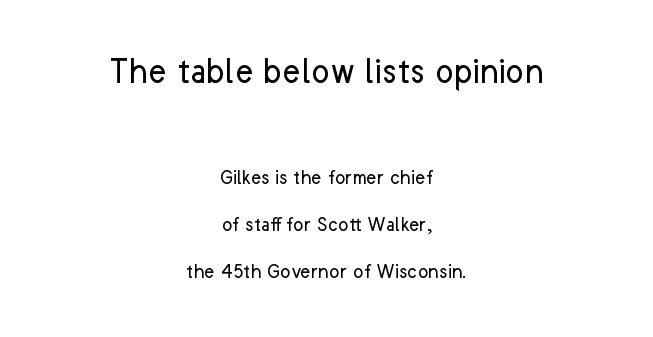
Q: Is the text bold? A: No.
Q: Is the text italic (slanted)? A: No, it is upright.
Q: Is the typeface a serif or a sans-serif typeface? A: Sans-serif.
Q: Is the text underlined? A: No.
Q: How is the paragraph aligned? A: Centered.
Q: Is the spacing between letters normal or unusually wide? A: Normal.
Q: Is the spacing between lines tight, normal or loose? A: Loose.
Q: Which block of text is set in a larger size, the first (top) or the second (bottom)? A: The first (top) one.
Q: Width (condensed, normal, or wide)? A: Normal.
Q: Stroke contrast? A: Low.
Q: x-height? A: Medium.
Q: Monospaced? A: No.
